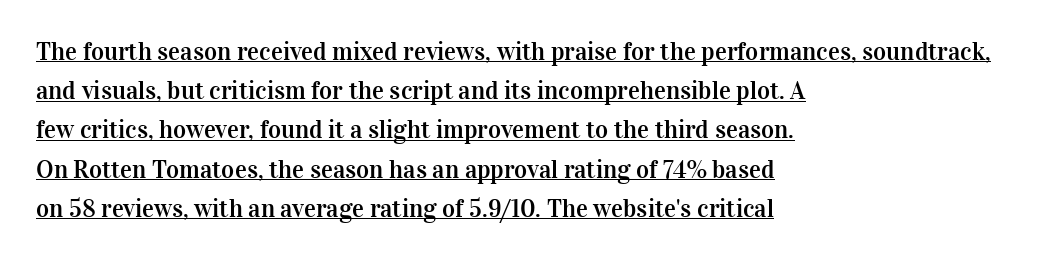
{"italic": "no", "underline": "yes", "align": "left", "line_spacing": "normal", "line_spacing_ratio": 1.57, "letter_spacing": "normal", "letter_spacing_em": 0.0, "glyph_px": 25}
